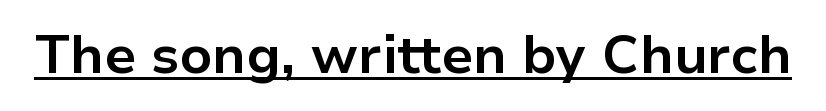
Q: Is the text bold? A: Yes.
Q: Is the text italic (slanted)? A: No, it is upright.
Q: Is the typeface a serif or a sans-serif typeface? A: Sans-serif.
Q: Is the text underlined? A: Yes.
Q: Is the spacing between letters normal or unusually wide? A: Normal.
Q: Width (condensed, normal, or wide)? A: Normal.
Q: Stroke contrast? A: Low.
Q: x-height? A: Medium.
Q: Monospaced? A: No.
